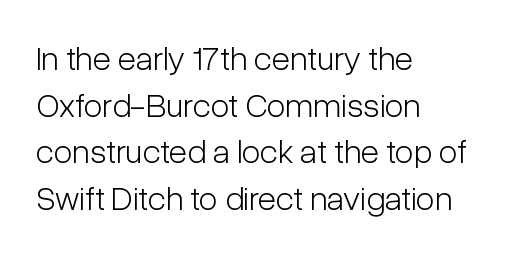
Lines of text with bare space underneath. Line spacing here is normal. Here the designer chose a conventional face with non-uniform glyph widths. The letterforms sit at book weight or below. The lines in this sample share a left origin and differ only in where they stop.
